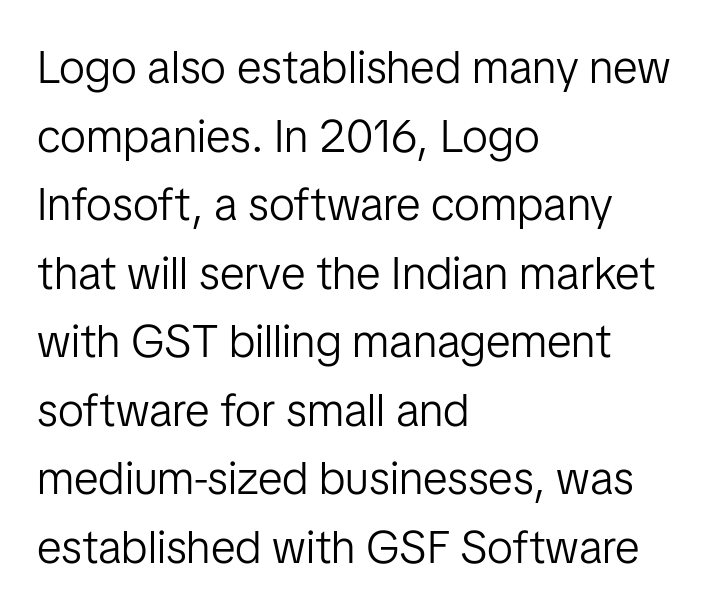
Q: Is the text bold? A: No.
Q: Is the text italic (slanted)? A: No, it is upright.
Q: Is the typeface a serif or a sans-serif typeface? A: Sans-serif.
Q: Is the text underlined? A: No.
Q: How is the paragraph aligned? A: Left-aligned.
Q: Is the spacing between letters normal or unusually wide? A: Normal.
Q: Is the spacing between lines tight, normal or loose? A: Normal.
Q: Width (condensed, normal, or wide)? A: Normal.
Q: Stroke contrast? A: Low.
Q: x-height? A: Medium.
Q: Monospaced? A: No.
